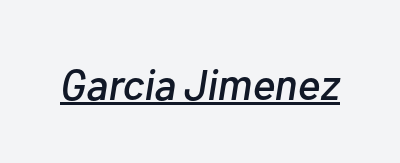
The image shows 43 px text type, italic (leaning right); set normal letter spacing, underlined; low stroke contrast and a medium x-height.
